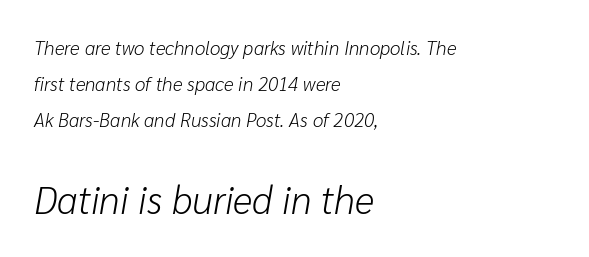
This sample is left-justified, so line endings fall wherever the words run out. Airy leading. Decoration check: the copy has no underline. Tracking here is standard; glyphs follow each other at the usual distance. In terms of posture, this sample is oblique.
